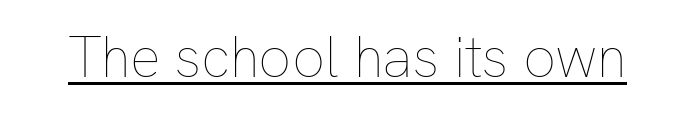
The image shows 57 px thin type, upright; set normal letter spacing, underlined; low stroke contrast and a medium x-height.
